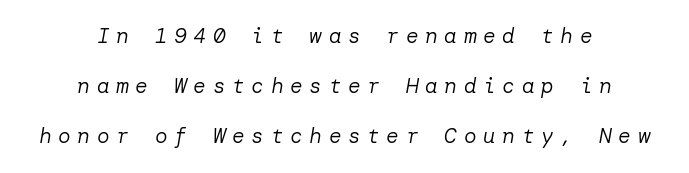
Q: Is the text bold? A: No.
Q: Is the text italic (slanted)? A: Yes, it leans right by about 10 degrees.
Q: Is the text underlined? A: No.
Q: How is the paragraph aligned? A: Centered.
Q: Is the spacing between letters normal or unusually wide? A: Unusually wide.
Q: Is the spacing between lines tight, normal or loose? A: Loose.
